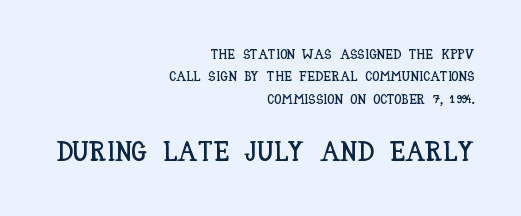
{"italic": "no", "width": "condensed", "stroke_contrast": "low", "x_height": "large", "monospaced": "no", "underline": "no", "align": "right", "line_spacing": "normal", "line_spacing_ratio": 1.6, "letter_spacing": "normal", "letter_spacing_em": 0.0, "larger_block": "second", "size_ratio": 2.0, "glyph_px": 28}
